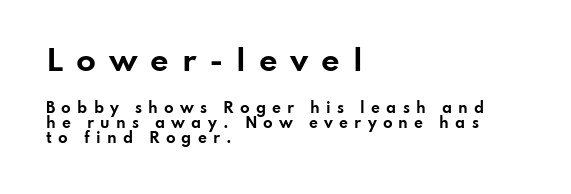
Q: Is the text bold? A: Yes.
Q: Is the text italic (slanted)? A: No, it is upright.
Q: Is the typeface a serif or a sans-serif typeface? A: Sans-serif.
Q: Is the text underlined? A: No.
Q: How is the paragraph aligned? A: Left-aligned.
Q: Is the spacing between letters normal or unusually wide? A: Unusually wide.
Q: Is the spacing between lines tight, normal or loose? A: Tight.
Q: Which block of text is set in a larger size, the first (top) or the second (bottom)? A: The first (top) one.
Q: Width (condensed, normal, or wide)? A: Wide.
Q: Stroke contrast? A: Low.
Q: x-height? A: Small.
Q: Monospaced? A: No.
